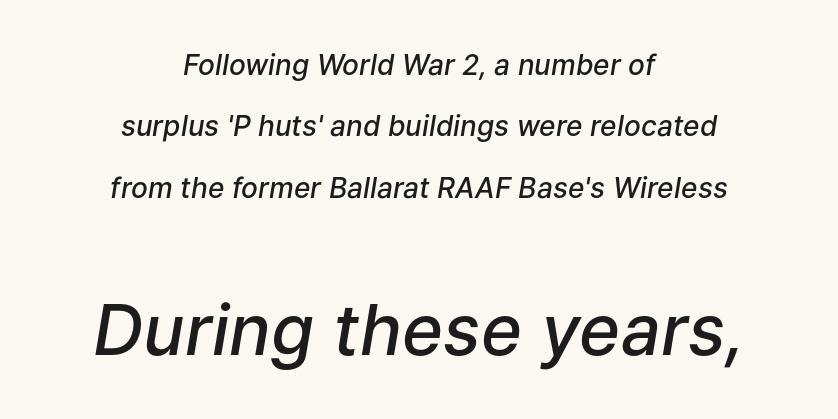
{"italic": "yes", "lean": "right", "slant_degrees": 9, "bold": "semi", "weight": "semibold", "width": "normal", "stroke_contrast": "low", "x_height": "medium", "monospaced": "no", "underline": "no", "align": "center", "line_spacing": "loose", "line_spacing_ratio": 2.19, "letter_spacing": "normal", "letter_spacing_em": 0.0, "larger_block": "second", "size_ratio": 2.5, "glyph_px": 70}
